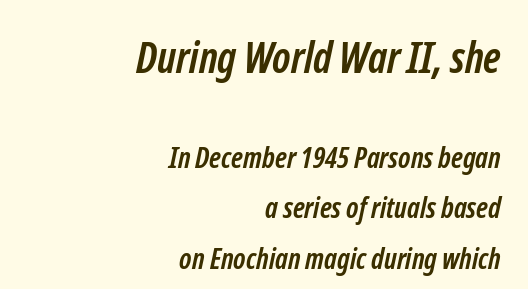
A clean baseline with only descenders dipping below it. The text was rendered using a sans face with plain stroke endings. Line endings align vertically; line beginnings do not. A typesetter would call this zero additional tracking. Thick stems and heavy bowls — unmistakably bold.
